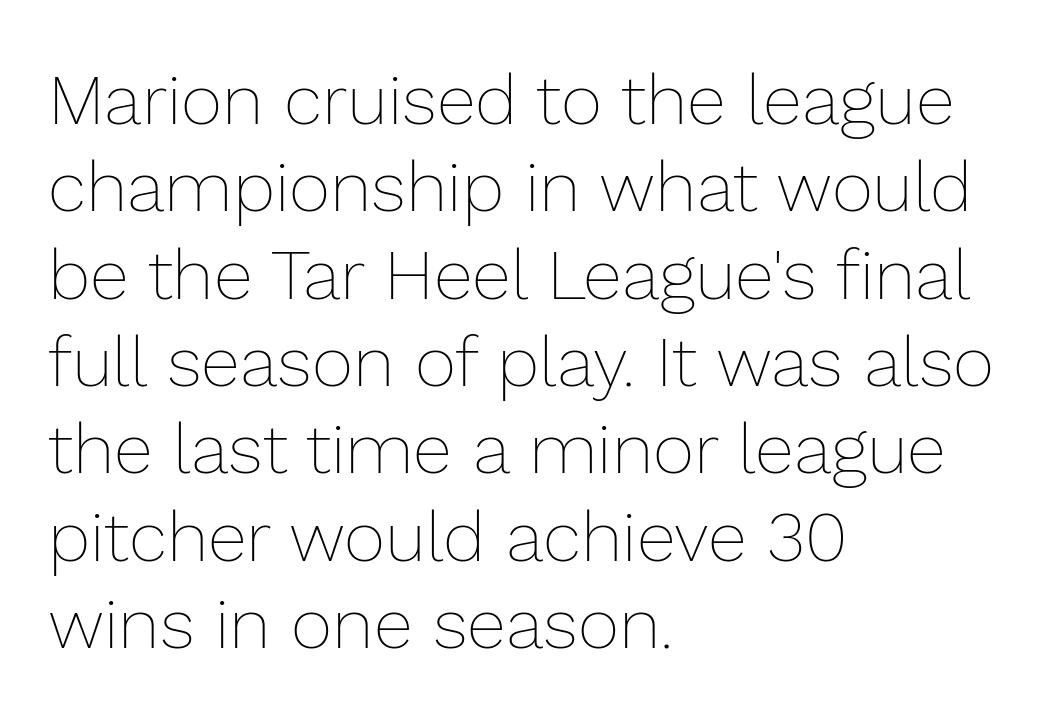
Q: Is the text bold? A: No.
Q: Is the text italic (slanted)? A: No, it is upright.
Q: Is the text underlined? A: No.
Q: How is the paragraph aligned? A: Left-aligned.
Q: Is the spacing between letters normal or unusually wide? A: Normal.
Q: Width (condensed, normal, or wide)? A: Normal.
Q: Stroke contrast? A: Low.
Q: x-height? A: Medium.
Q: Monospaced? A: No.
